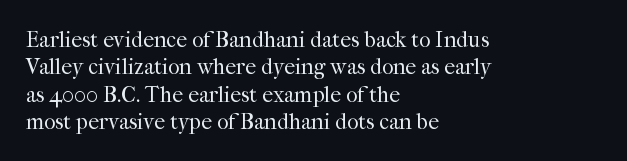
The image shows 22 px text type, upright; set left-aligned, line spacing 1.24x, normal letter spacing, not underlined.
